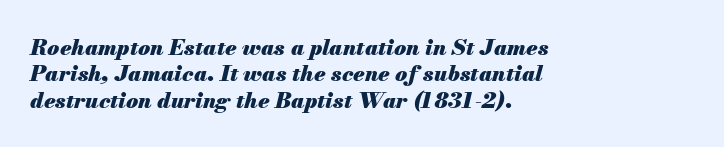
Q: Is the text bold? A: Yes.
Q: Is the text italic (slanted)? A: Yes, it leans right by about 13 degrees.
Q: Is the text underlined? A: No.
Q: How is the paragraph aligned? A: Left-aligned.
Q: Is the spacing between letters normal or unusually wide? A: Normal.
